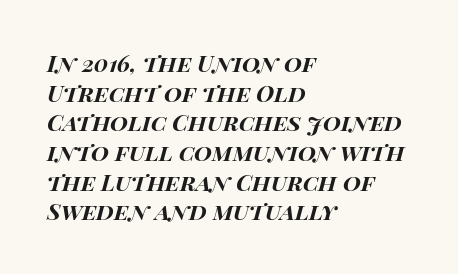
Q: Is the text bold? A: Yes.
Q: Is the text italic (slanted)? A: Yes, it leans right by about 14 degrees.
Q: Is the text underlined? A: No.
Q: How is the paragraph aligned? A: Left-aligned.
Q: Is the spacing between letters normal or unusually wide? A: Normal.
Q: Is the spacing between lines tight, normal or loose? A: Normal.
